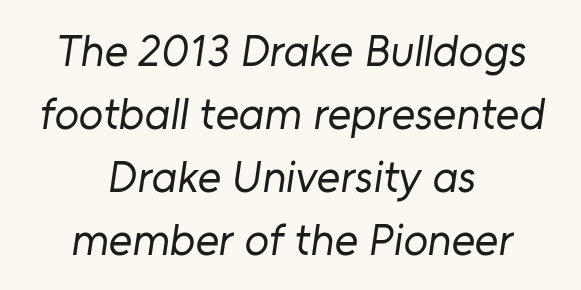
{"serif": "no", "bold": "no", "weight": "regular", "width": "normal", "stroke_contrast": "low", "x_height": "medium", "monospaced": "no", "underline": "no", "align": "center", "line_spacing": "normal", "line_spacing_ratio": 1.4, "letter_spacing": "normal", "letter_spacing_em": 0.0, "glyph_px": 45}
